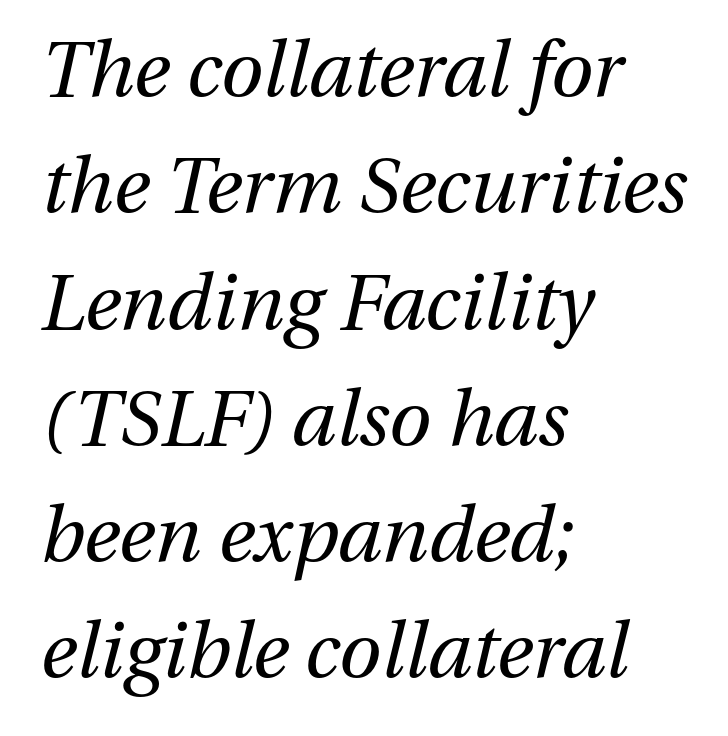
{"italic": "yes", "lean": "right", "slant_degrees": 13, "bold": "no", "weight": "regular", "width": "normal", "stroke_contrast": "medium", "x_height": "medium", "monospaced": "no", "underline": "no", "align": "left", "line_spacing": "normal", "line_spacing_ratio": 1.51, "letter_spacing": "normal", "letter_spacing_em": 0.0, "glyph_px": 77}
